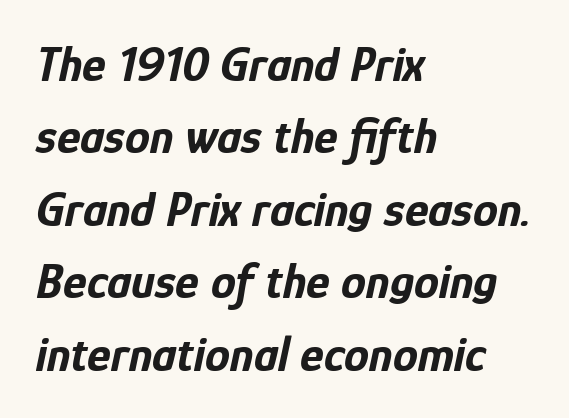
The image shows 50 px bold, condensed type, italic (leaning right); set left-aligned, normal line spacing (1.45x), normal letter spacing, not underlined; low stroke contrast and a medium x-height.
